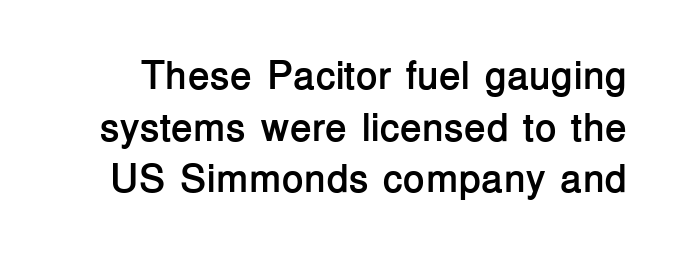
Q: Is the text bold? A: Yes.
Q: Is the text italic (slanted)? A: No, it is upright.
Q: Is the typeface a serif or a sans-serif typeface? A: Sans-serif.
Q: Is the text underlined? A: No.
Q: Is the spacing between letters normal or unusually wide? A: Normal.
Q: Is the spacing between lines tight, normal or loose? A: Normal.
Q: Width (condensed, normal, or wide)? A: Normal.
Q: Stroke contrast? A: Low.
Q: x-height? A: Medium.
Q: Monospaced? A: No.
